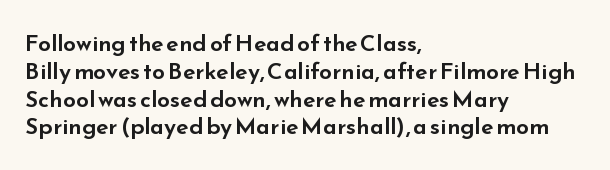
The image shows 23 px text type, upright; set left-aligned, line spacing 1.21x, normal letter spacing, not underlined.
